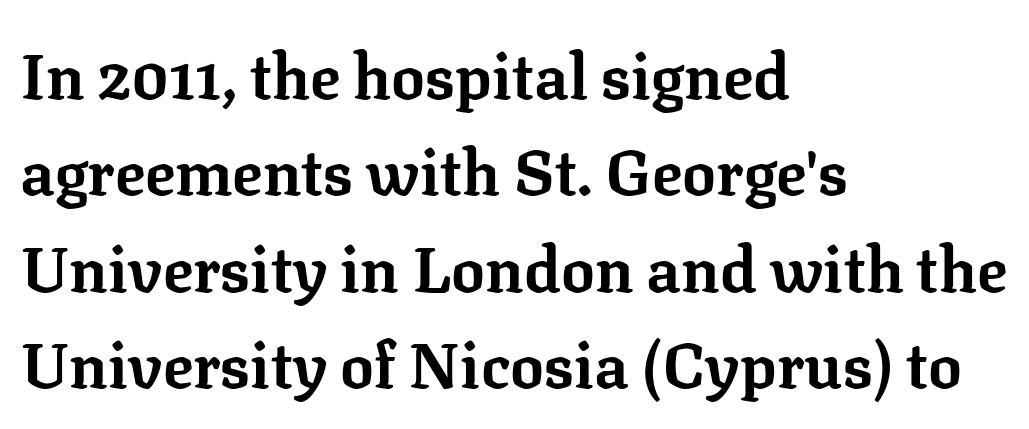
The image shows 63 px bold serif type, upright; set left-aligned, normal line spacing (1.53x), normal letter spacing, not underlined; low stroke contrast and a medium x-height.
